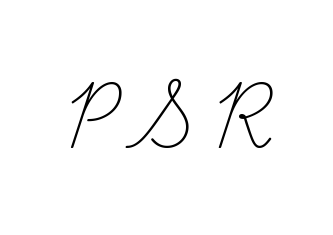
{"bold": "no", "weight": "light", "width": "normal", "stroke_contrast": "medium", "x_height": "small", "monospaced": "no", "underline": "no", "letter_spacing": "wide", "letter_spacing_em": 0.23, "glyph_px": 64}
